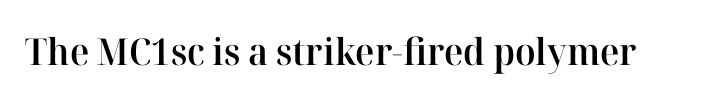
The image shows 37 px semibold serif type, upright; set normal letter spacing, not underlined; high stroke contrast and a medium x-height.
